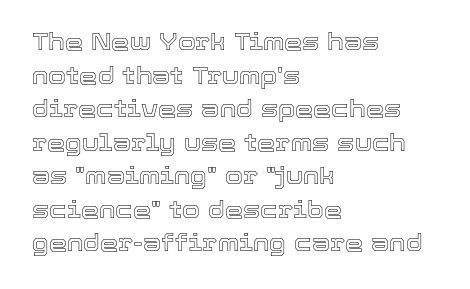
{"italic": "no", "underline": "no", "align": "left", "line_spacing": "normal", "line_spacing_ratio": 1.46, "letter_spacing": "normal", "letter_spacing_em": 0.0, "glyph_px": 23}
